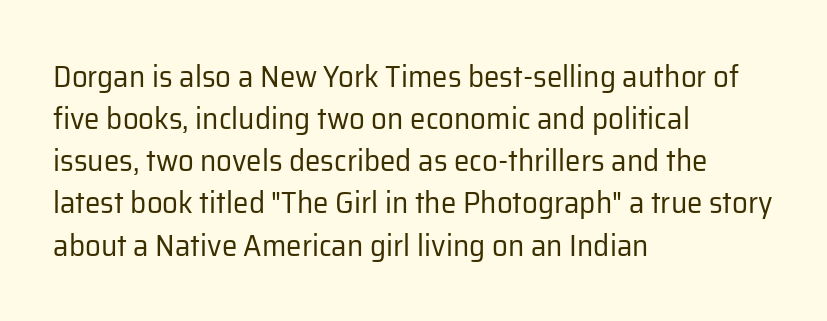
The rendering uses natural spacing where letterforms have individual widths. A sans-serif font was chosen for this passage. Descenders hang freely into open space. Each line starts at the same left margin while the right side varies. Stems and bowls with no extra thickness — not bold. Leading: standard.
